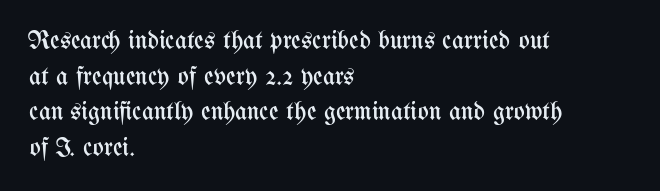
The image shows 26 px text type, upright; set left-aligned, normal line spacing (1.37x), normal letter spacing, not underlined.
